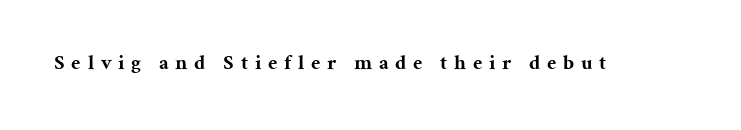
The image shows 21 px bold type, upright; set unusually wide letter spacing (+0.32 em), not underlined.
